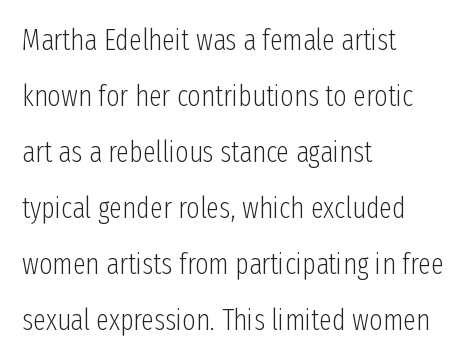
Q: Is the text bold? A: No.
Q: Is the text italic (slanted)? A: No, it is upright.
Q: Is the typeface a serif or a sans-serif typeface? A: Sans-serif.
Q: Is the text underlined? A: No.
Q: How is the paragraph aligned? A: Left-aligned.
Q: Is the spacing between letters normal or unusually wide? A: Normal.
Q: Is the spacing between lines tight, normal or loose? A: Loose.
Q: Width (condensed, normal, or wide)? A: Condensed.
Q: Stroke contrast? A: Low.
Q: x-height? A: Medium.
Q: Monospaced? A: No.
